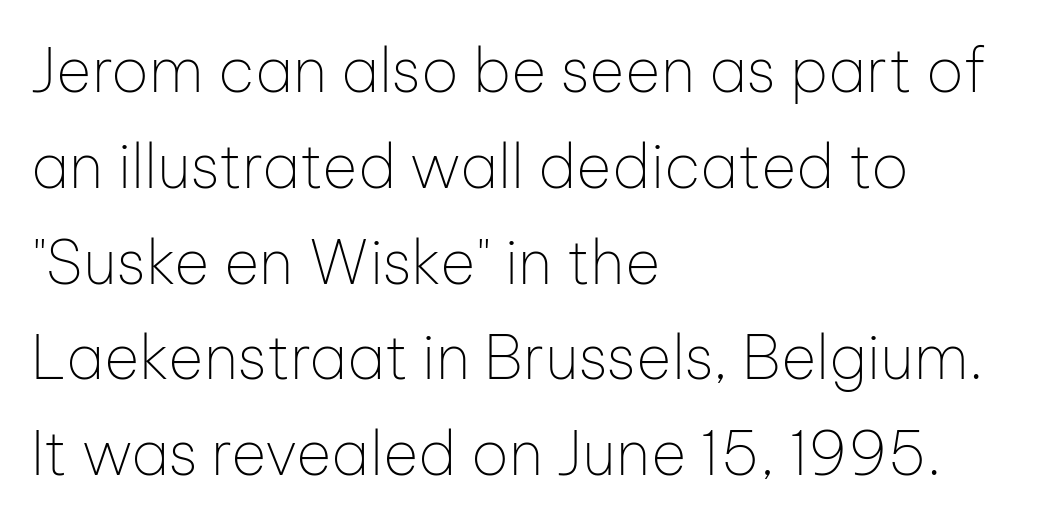
{"serif": "no", "italic": "no", "bold": "no", "weight": "thin", "width": "normal", "stroke_contrast": "low", "x_height": "medium", "monospaced": "no", "underline": "no", "align": "left", "line_spacing": "normal", "line_spacing_ratio": 1.57, "letter_spacing": "normal", "letter_spacing_em": 0.0, "glyph_px": 61}
